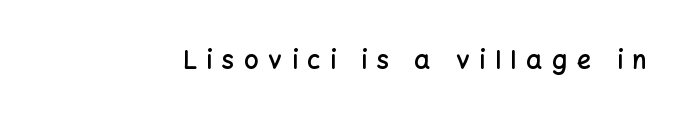
The image shows 25 px text type, upright; set unusually wide letter spacing (+0.39 em), not underlined.
